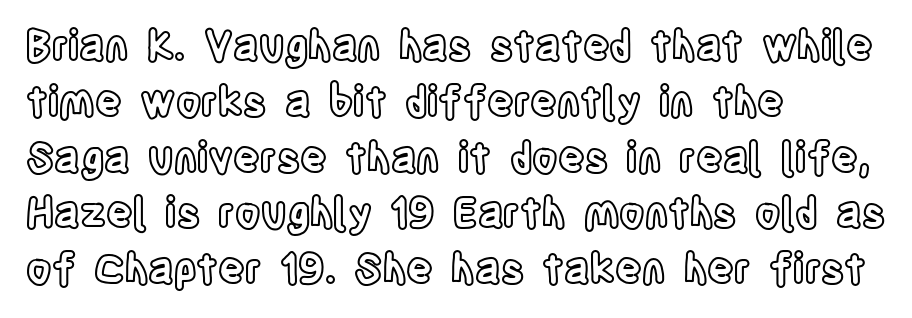
Is there much room between lines? A standard amount, neither cramped nor airy. Here the designer chose a conventional face with non-uniform glyph widths. How are the letters spaced? Ordinarily, with no added tracking. These lines are set flush left with a ragged right edge.
